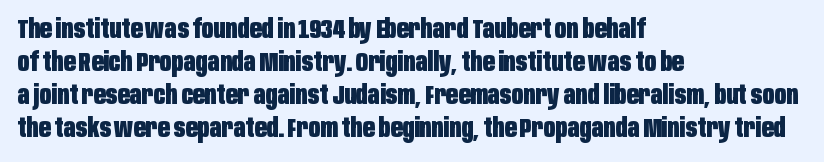
The image shows 26 px bold type, upright; set left-aligned, normal line spacing (1.27x), normal letter spacing, not underlined.
